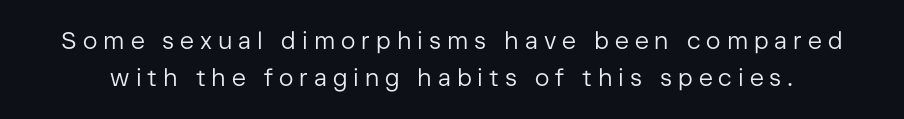
Q: Is the text bold? A: No.
Q: Is the text italic (slanted)? A: No, it is upright.
Q: Is the text underlined? A: No.
Q: Is the spacing between letters normal or unusually wide? A: Unusually wide.
Q: Is the spacing between lines tight, normal or loose? A: Normal.
